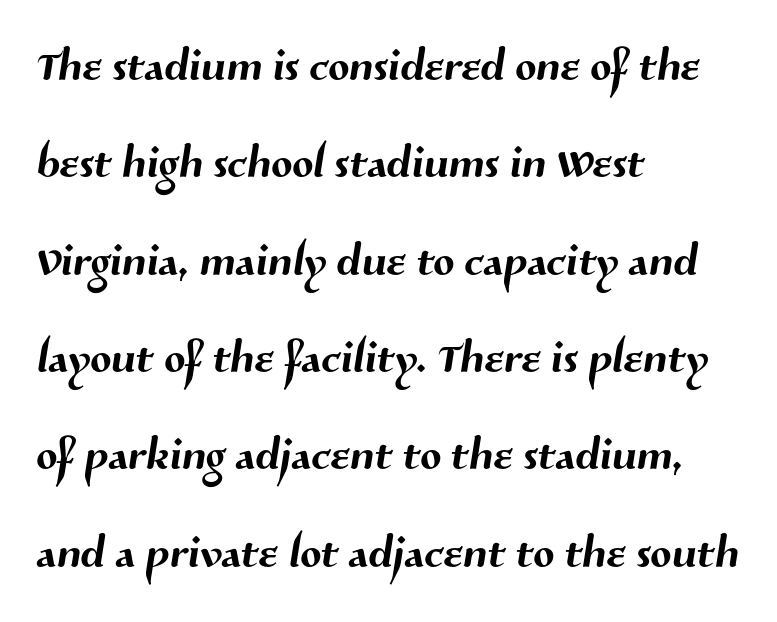
The image shows 62 px sans-serif type; set left-aligned, normal line spacing (1.57x), normal letter spacing, not underlined; medium stroke contrast and a medium x-height.
